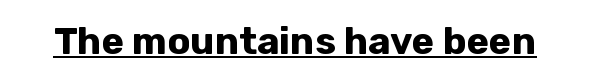
The image shows 38 px bold sans-serif type, upright; set normal letter spacing, underlined; low stroke contrast and a medium x-height.
